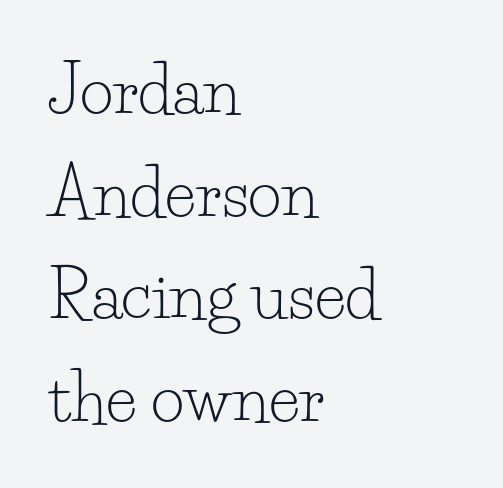
Q: Is the text bold? A: No.
Q: Is the text italic (slanted)? A: No, it is upright.
Q: Is the typeface a serif or a sans-serif typeface? A: Serif.
Q: Is the text underlined? A: No.
Q: How is the paragraph aligned? A: Left-aligned.
Q: Is the spacing between letters normal or unusually wide? A: Normal.
Q: Is the spacing between lines tight, normal or loose? A: Normal.
Q: Width (condensed, normal, or wide)? A: Normal.
Q: Stroke contrast? A: Low.
Q: x-height? A: Small.
Q: Monospaced? A: No.
